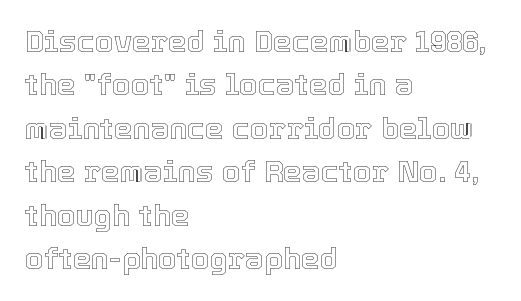
The image shows 30 px text type, upright; set left-aligned, normal line spacing (1.45x), normal letter spacing, not underlined; a medium x-height.
